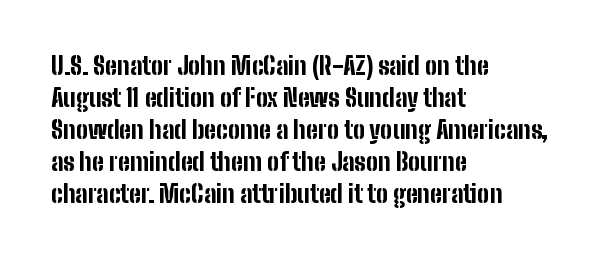
The image shows 24 px bold type, upright; set left-aligned, normal line spacing (1.33x), normal letter spacing, not underlined.
